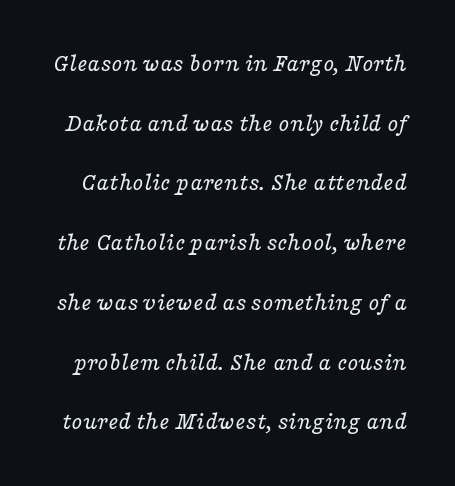
Summary of weight: not heavy and not bold. Italic? Definitely — the glyphs are oblique. Does extra space separate the letters? No, they use regular spacing. Nobody drew a line under any word here. Line spacing here is loose.
